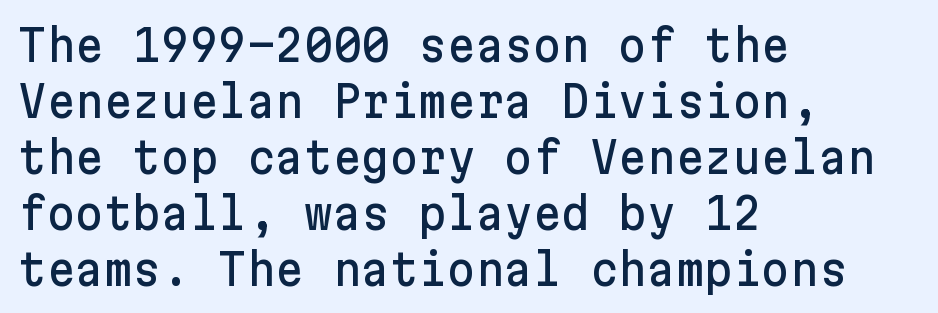
Q: Is the text italic (slanted)? A: No, it is upright.
Q: Is the typeface a serif or a sans-serif typeface? A: Sans-serif.
Q: Is the text underlined? A: No.
Q: How is the paragraph aligned? A: Left-aligned.
Q: Is the spacing between letters normal or unusually wide? A: Normal.
Q: Is the spacing between lines tight, normal or loose? A: Normal.
Q: Width (condensed, normal, or wide)? A: Normal.
Q: Stroke contrast? A: Low.
Q: x-height? A: Medium.
